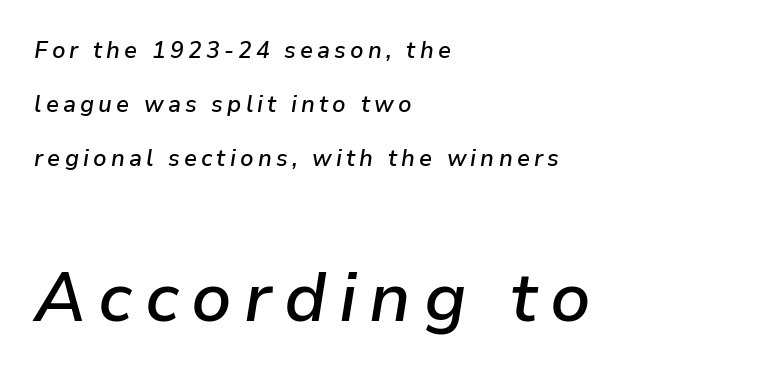
{"italic": "yes", "lean": "right", "slant_degrees": 9, "bold": "semi", "weight": "semibold", "width": "normal", "stroke_contrast": "low", "x_height": "medium", "monospaced": "no", "underline": "no", "align": "left", "line_spacing": "loose", "line_spacing_ratio": 2.34, "larger_block": "second", "size_ratio": 3.0, "glyph_px": 69}
